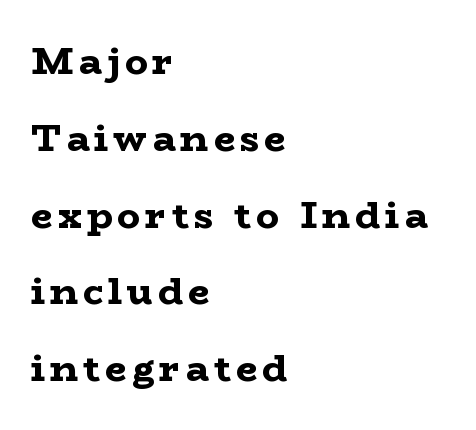
Do the characters align in a grid? No, the font is proportional. Examine the stroke ends and you'll spot serifs. Is there much room between lines? Yes — plenty of vertical air separates them. The typesetting leans heavy: a genuine bold.
